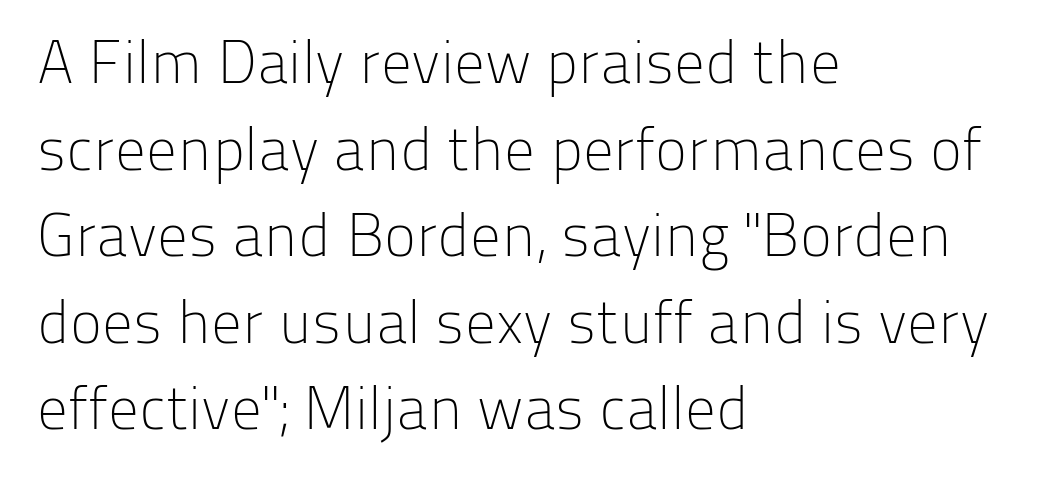
Note the varied advance widths — an 'i' is clearly narrower than an 'm'. The font sits on the lighter half of the weight spectrum, regular included. Characters follow at the spacing the type designer built in. Check under the words: just untouched page.
